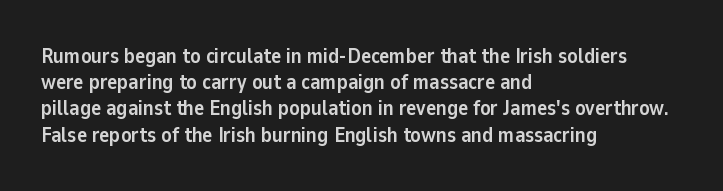
Q: Is the text bold? A: Yes.
Q: Is the text italic (slanted)? A: No, it is upright.
Q: Is the text underlined? A: No.
Q: How is the paragraph aligned? A: Left-aligned.
Q: Is the spacing between letters normal or unusually wide? A: Normal.
Q: Is the spacing between lines tight, normal or loose? A: Normal.
